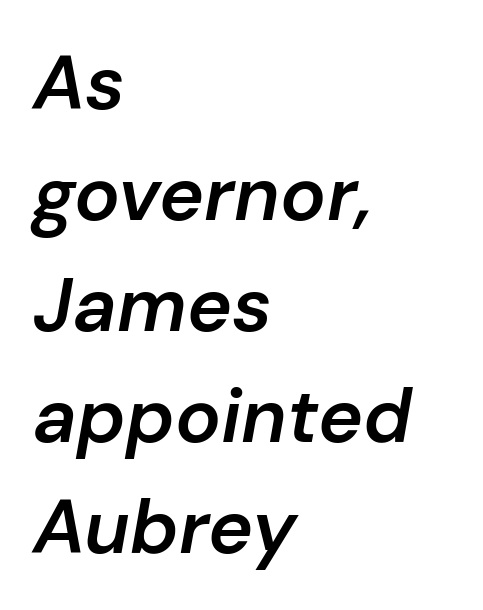
The letters are semibold — heavier than regular but short of a full bold. The typesetter chose a ragged-right arrangement here. In terms of leading, this rendering sits right in the middle. The rendering uses natural spacing where letterforms have individual widths. Honestly, the letter spacing is just normal — you wouldn't notice it.
